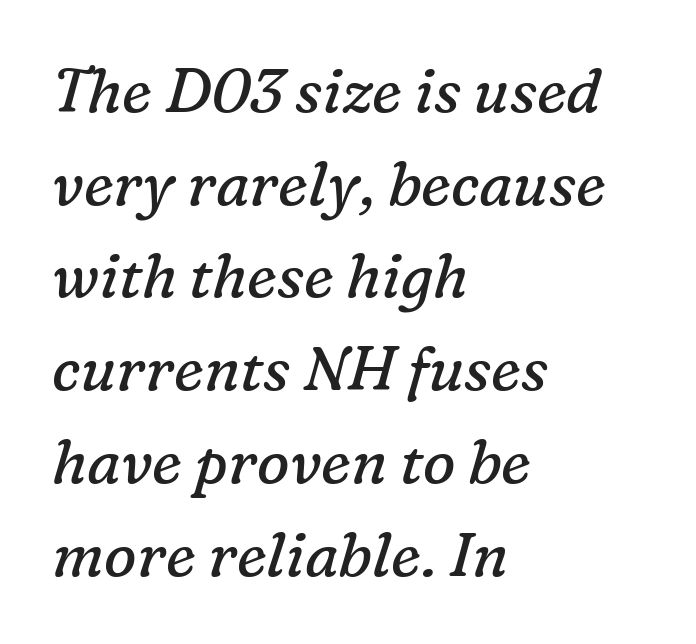
In terms of letterform style, serifs are clearly present. A clean baseline with only descenders dipping below it. Successive baselines arrive at the customary interval. This is oblique type, the kind used for emphasis or titles. All the whitespace from short lines collects on the right.
